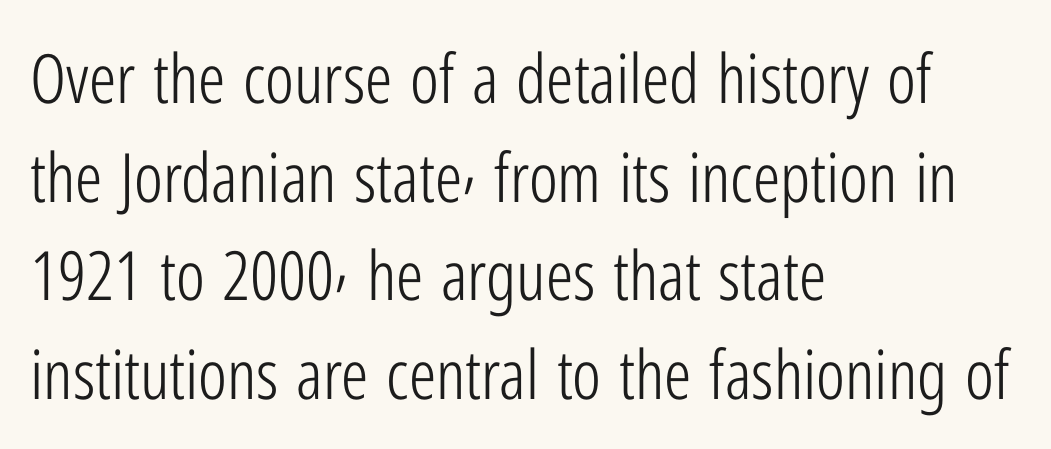
The letters look calm and open, with moderate or lighter stems. There is no visible air inserted between adjacent glyphs. The text block is weighted toward the left margin, trailing off unevenly rightward. Unmarked baselines from the first word to the last. Grotesque or geometric, the face here clearly has no serifs.
